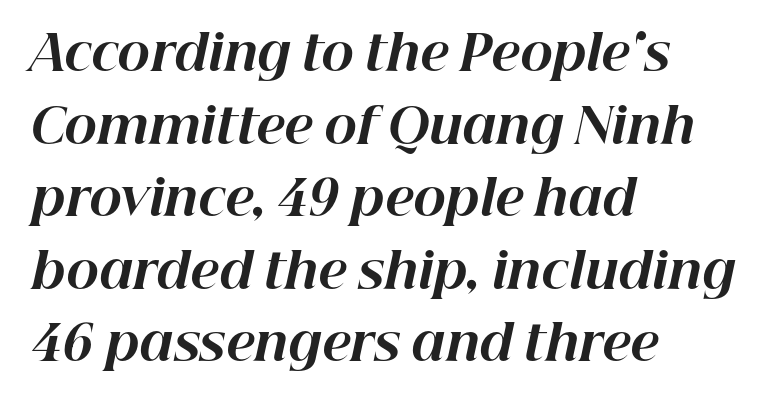
Q: Is the text bold? A: Yes.
Q: Is the text italic (slanted)? A: Yes, it leans right by about 12 degrees.
Q: Is the text underlined? A: No.
Q: How is the paragraph aligned? A: Left-aligned.
Q: Is the spacing between letters normal or unusually wide? A: Normal.
Q: Is the spacing between lines tight, normal or loose? A: Normal.
Q: Width (condensed, normal, or wide)? A: Normal.
Q: Stroke contrast? A: High.
Q: x-height? A: Medium.
Q: Monospaced? A: No.
